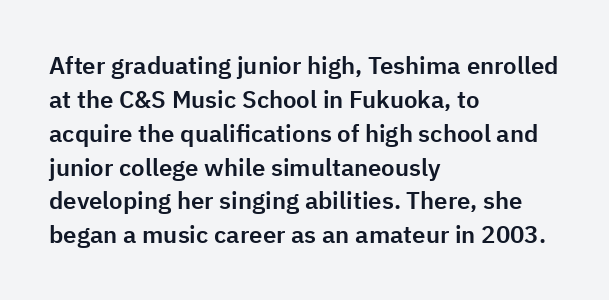
{"italic": "no", "underline": "no", "align": "left", "line_spacing": "normal", "line_spacing_ratio": 1.41, "letter_spacing": "normal", "letter_spacing_em": 0.0, "glyph_px": 24}
